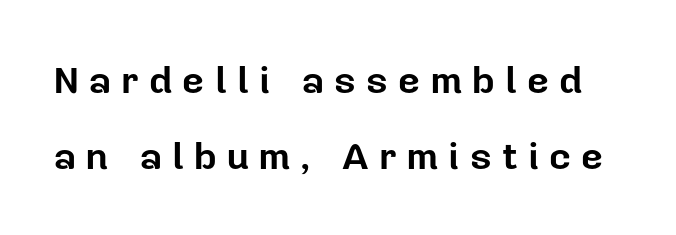
{"serif": "no", "italic": "no", "bold": "yes", "weight": "bold", "width": "normal", "stroke_contrast": "low", "x_height": "medium", "monospaced": "no", "underline": "no", "line_spacing": "loose", "line_spacing_ratio": 1.99, "letter_spacing": "wide", "letter_spacing_em": 0.27, "glyph_px": 38}
